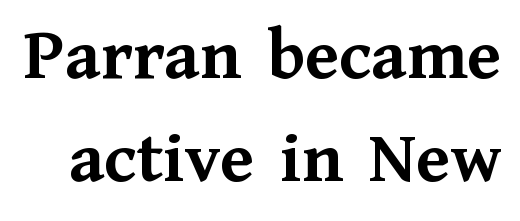
{"serif": "yes", "italic": "no", "bold": "yes", "weight": "semibold", "width": "normal", "stroke_contrast": "medium", "x_height": "medium", "monospaced": "no", "underline": "no", "line_spacing": "normal", "line_spacing_ratio": 1.37, "letter_spacing": "normal", "letter_spacing_em": 0.0, "glyph_px": 75}
